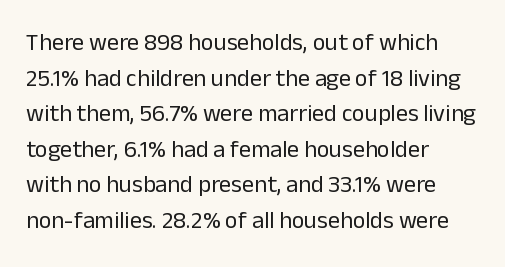
{"italic": "no", "bold": "no", "underline": "no", "align": "left", "line_spacing": "normal", "line_spacing_ratio": 1.48, "letter_spacing": "normal", "letter_spacing_em": 0.0, "glyph_px": 24}
